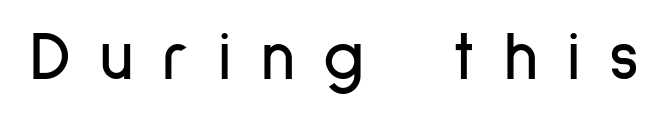
{"serif": "no", "italic": "no", "width": "condensed", "stroke_contrast": "low", "x_height": "medium", "monospaced": "no", "underline": "no", "letter_spacing": "wide", "letter_spacing_em": 0.42, "glyph_px": 69}
